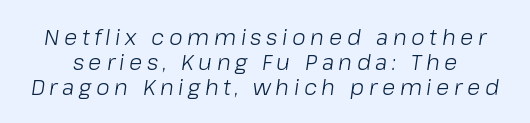
Plain, unruled lines of type. Posture: slanted. Rows of type sit shoulder to shoulder in the vertical direction. Tracking value appears strongly positive — letters spread wide.
